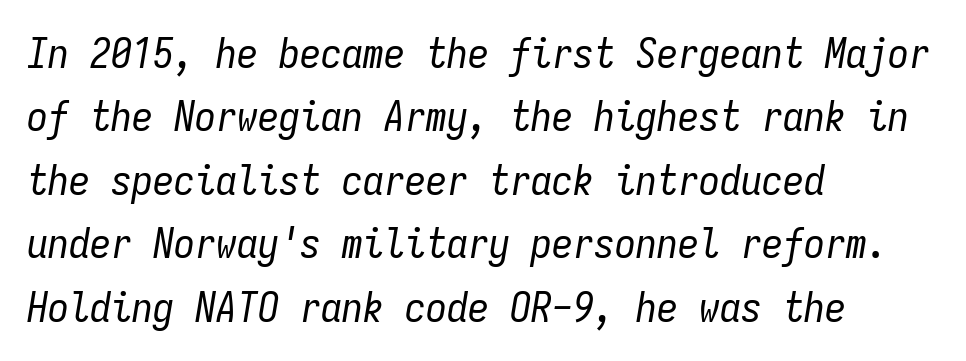
Q: Is the text bold? A: No.
Q: Is the text italic (slanted)? A: Yes, it leans right by about 9 degrees.
Q: Is the text underlined? A: No.
Q: How is the paragraph aligned? A: Left-aligned.
Q: Is the spacing between letters normal or unusually wide? A: Normal.
Q: Is the spacing between lines tight, normal or loose? A: Normal.
Q: Width (condensed, normal, or wide)? A: Condensed.
Q: Stroke contrast? A: Low.
Q: x-height? A: Medium.
Q: Monospaced? A: Yes.
